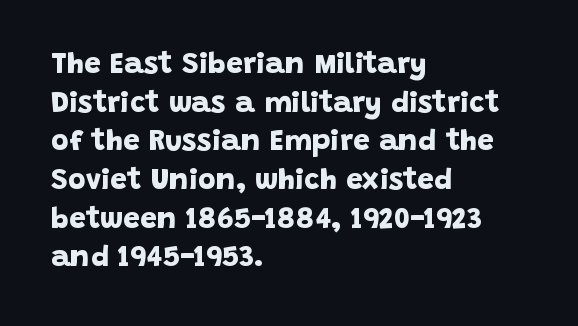
The image shows 30 px bold sans-serif type; set left-aligned, normal line spacing (1.29x), normal letter spacing, not underlined; low stroke contrast and a large x-height.
